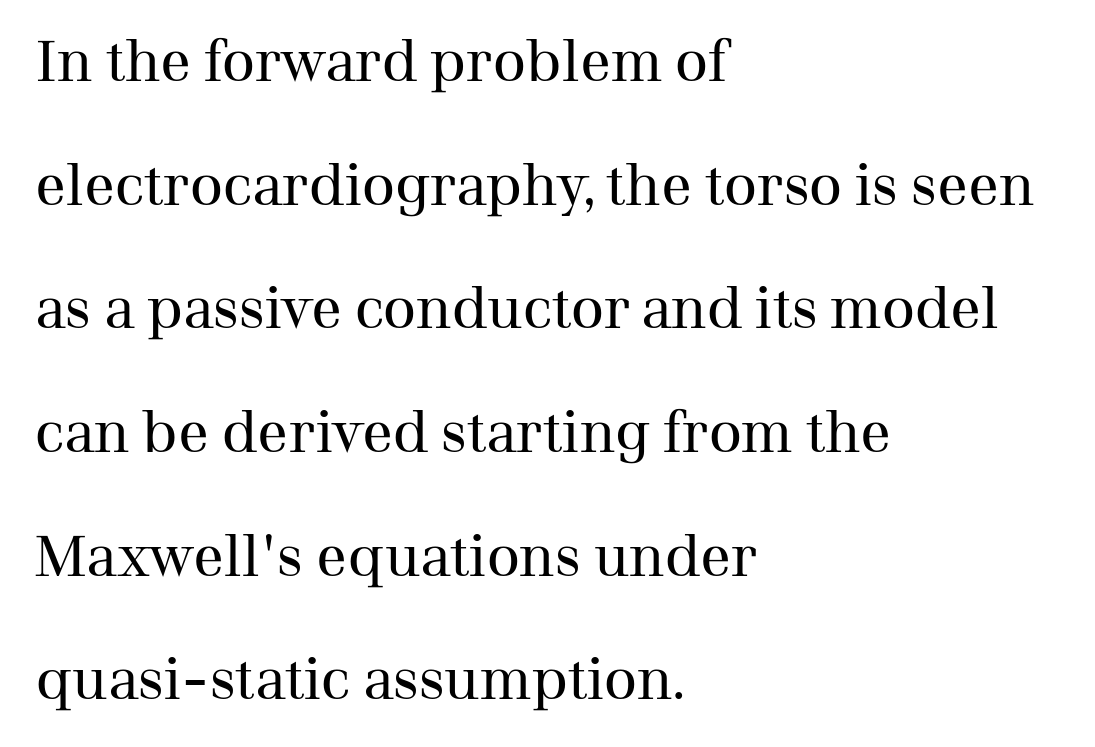
{"serif": "yes", "italic": "no", "bold": "no", "weight": "regular", "width": "normal", "stroke_contrast": "medium", "x_height": "medium", "monospaced": "no", "underline": "no", "align": "left", "line_spacing": "loose", "line_spacing_ratio": 2.17, "letter_spacing": "normal", "letter_spacing_em": 0.0, "glyph_px": 57}
